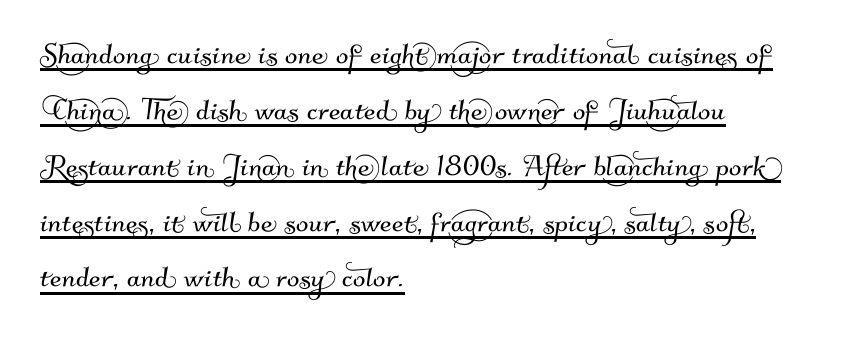
Q: Is the typeface a serif or a sans-serif typeface? A: Sans-serif.
Q: Is the text underlined? A: Yes.
Q: How is the paragraph aligned? A: Left-aligned.
Q: Is the spacing between letters normal or unusually wide? A: Normal.
Q: Is the spacing between lines tight, normal or loose? A: Normal.
Q: Width (condensed, normal, or wide)? A: Normal.
Q: Stroke contrast? A: Medium.
Q: x-height? A: Small.
Q: Monospaced? A: No.
